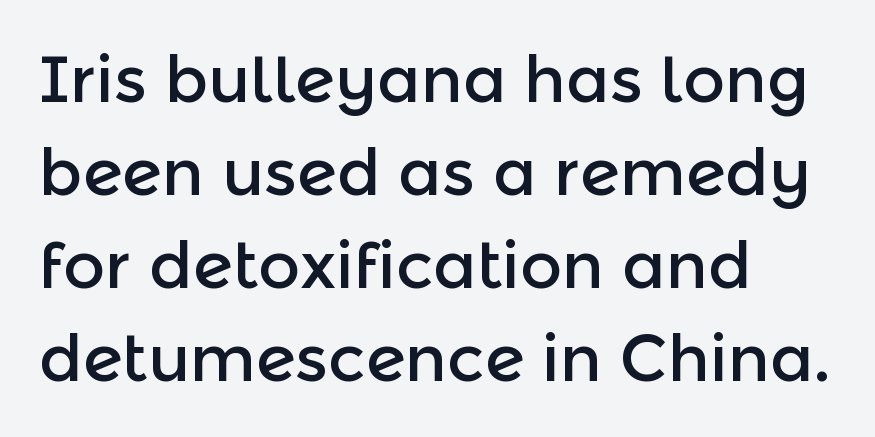
The image shows 65 px sans-serif type, upright; set left-aligned, normal line spacing (1.43x), normal letter spacing, not underlined; a medium x-height.
